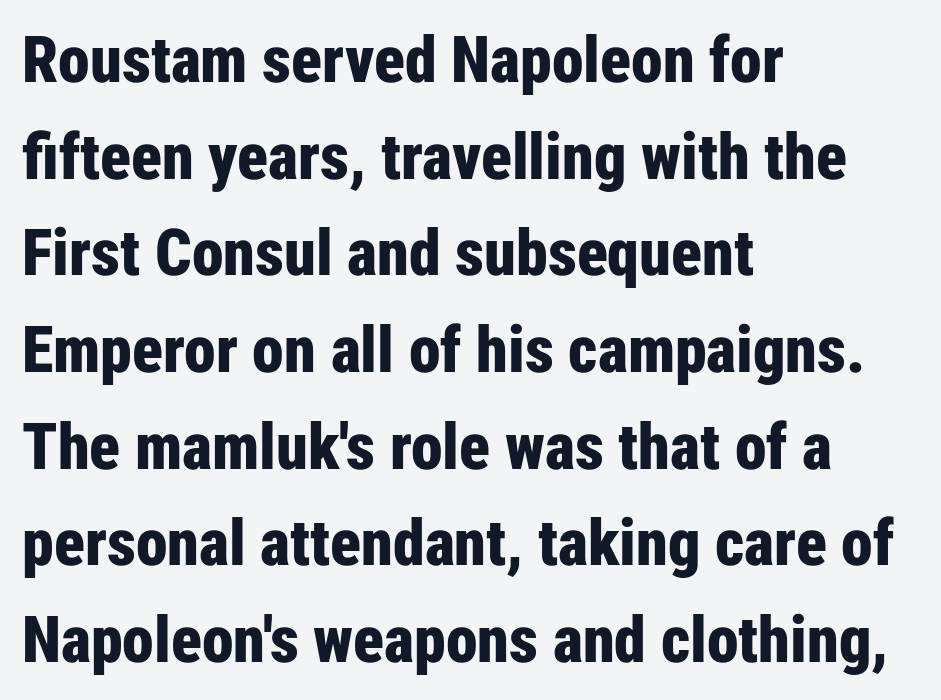
Left-aligned paragraph, ragged on the right. Letter spacing: default. Strong, thick strokes mark this as bold type. You can tell from the bare stems that sans-serif type was used. Proportional: the letters do not fall into vertical columns.
